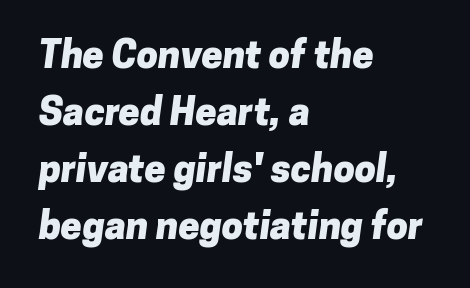
Stroke terminals: plain, sans-serif. The passage shown is typed in a proportional face where columns would drift. Each glyph is drawn with heavy, bold strokes. Notice how descenders clear the ascenders below comfortably — that's standard leading. No word sits above an underline. Short note: letters normally spaced.
